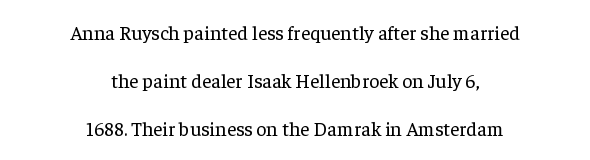
Caption: multi-line text, centered on the measure. The line texture is even and compact thanks to regular tracking. Characters remain perfectly vertical along every line. Reading down the column, the eye jumps a long way to each next line.
